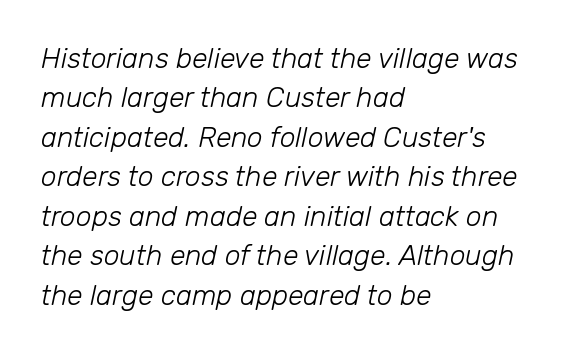
{"italic": "yes", "lean": "right", "slant_degrees": 12, "bold": "no", "weight": "light", "width": "normal", "stroke_contrast": "low", "x_height": "medium", "monospaced": "no", "underline": "no", "align": "left", "line_spacing": "normal", "line_spacing_ratio": 1.41, "letter_spacing": "normal", "letter_spacing_em": 0.0, "glyph_px": 28}
